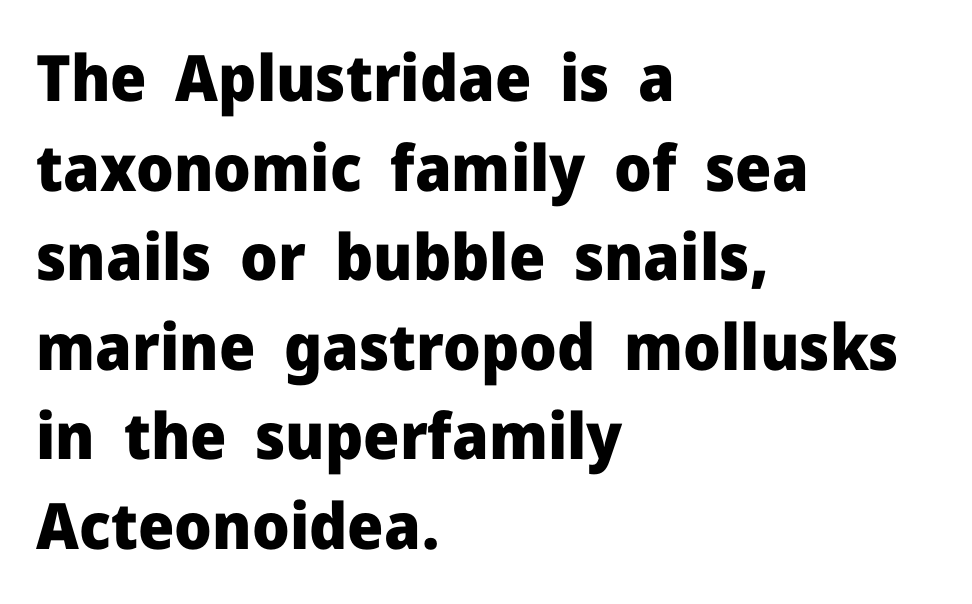
Q: Is the text bold? A: Yes.
Q: Is the text italic (slanted)? A: No, it is upright.
Q: Is the typeface a serif or a sans-serif typeface? A: Sans-serif.
Q: Is the text underlined? A: No.
Q: How is the paragraph aligned? A: Left-aligned.
Q: Is the spacing between letters normal or unusually wide? A: Normal.
Q: Is the spacing between lines tight, normal or loose? A: Normal.
Q: Width (condensed, normal, or wide)? A: Normal.
Q: Stroke contrast? A: Low.
Q: x-height? A: Medium.
Q: Monospaced? A: No.
